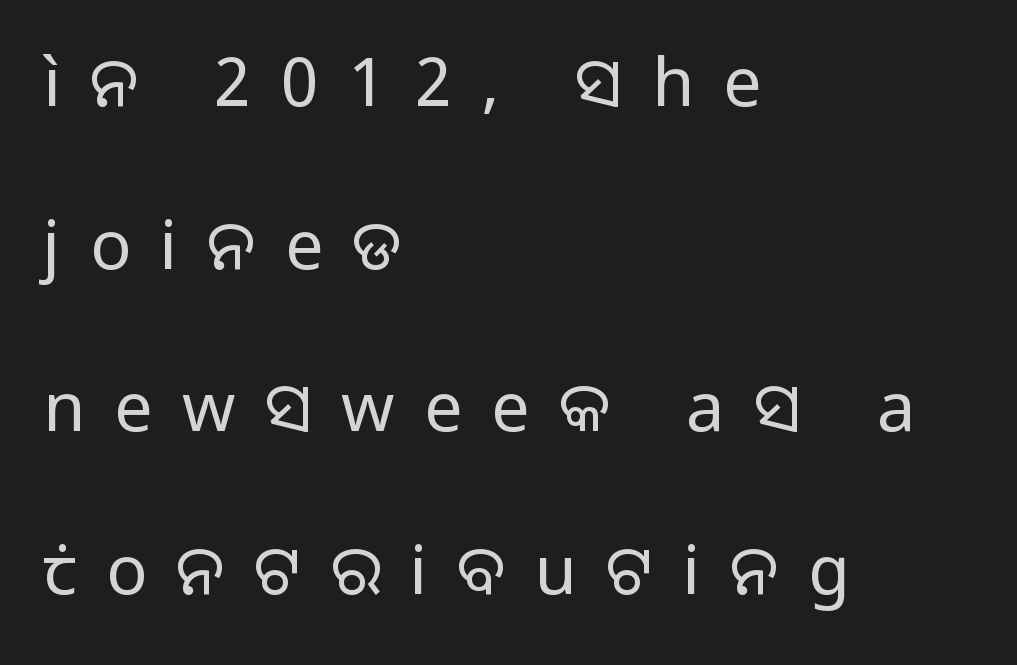
{"serif": "no", "italic": "no", "bold": "no", "weight": "regular", "width": "normal", "stroke_contrast": "low", "x_height": "medium", "monospaced": "no", "underline": "no", "align": "left", "line_spacing": "loose", "line_spacing_ratio": 2.39, "letter_spacing": "wide", "letter_spacing_em": 0.43, "glyph_px": 68}
